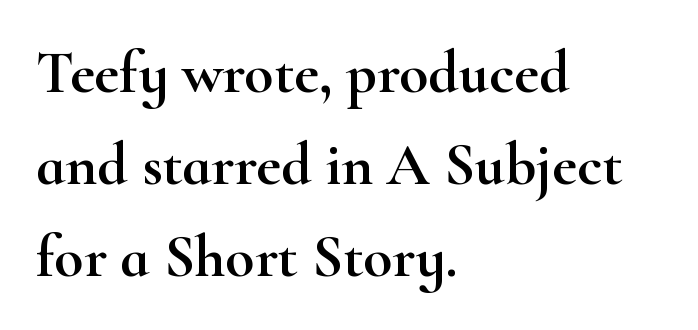
The lines sit at an ordinary, default distance from one another. It's the straight-up-and-down kind of type. A clean baseline with only descenders dipping below it. In CSS terms this would be text-align: left. Examine the stroke ends and you'll spot serifs.
